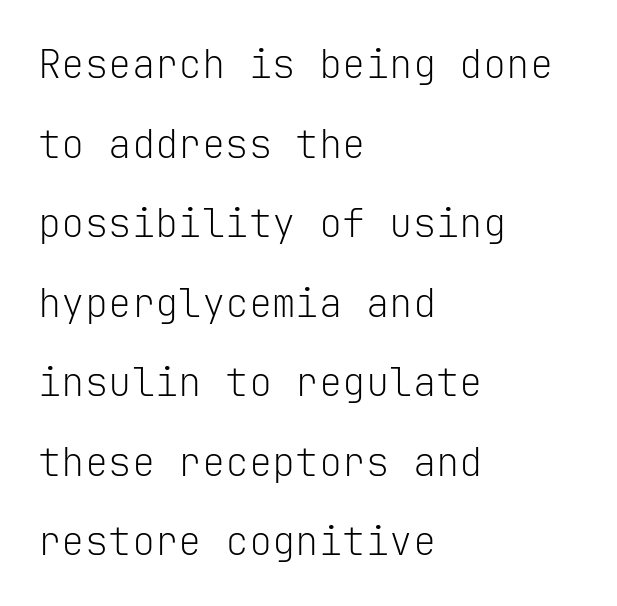
The image shows 39 px light sans-serif type, upright, monospaced; set left-aligned, loose line spacing (2.04x), normal letter spacing, not underlined; low stroke contrast and a medium x-height.
